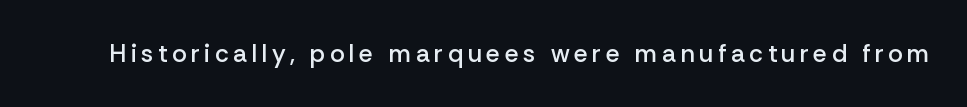
Each row of text sits above clean, open space. The strokes are fattened partway — semibold, not bold. Italic? Not at all — the glyphs are vertical.
